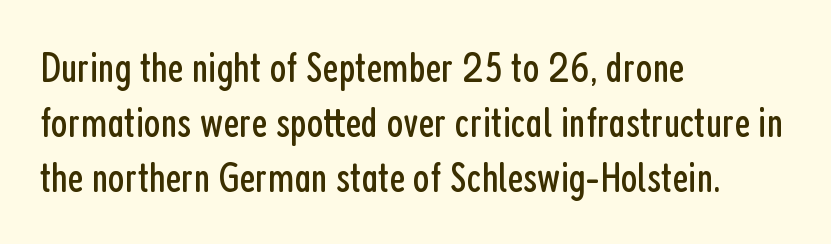
Q: Is the text bold? A: No.
Q: Is the text italic (slanted)? A: No, it is upright.
Q: Is the typeface a serif or a sans-serif typeface? A: Sans-serif.
Q: Is the text underlined? A: No.
Q: How is the paragraph aligned? A: Left-aligned.
Q: Is the spacing between letters normal or unusually wide? A: Normal.
Q: Is the spacing between lines tight, normal or loose? A: Normal.
Q: Width (condensed, normal, or wide)? A: Condensed.
Q: Stroke contrast? A: Low.
Q: x-height? A: Medium.
Q: Monospaced? A: No.
